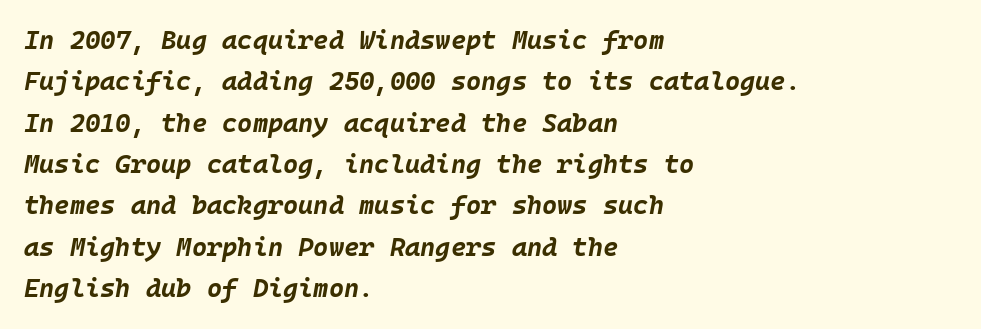
{"italic": "yes", "lean": "right", "slant_degrees": 10, "bold": "yes", "underline": "no", "align": "left", "line_spacing": "normal", "line_spacing_ratio": 1.59, "letter_spacing": "normal", "letter_spacing_em": 0.0, "glyph_px": 26}
